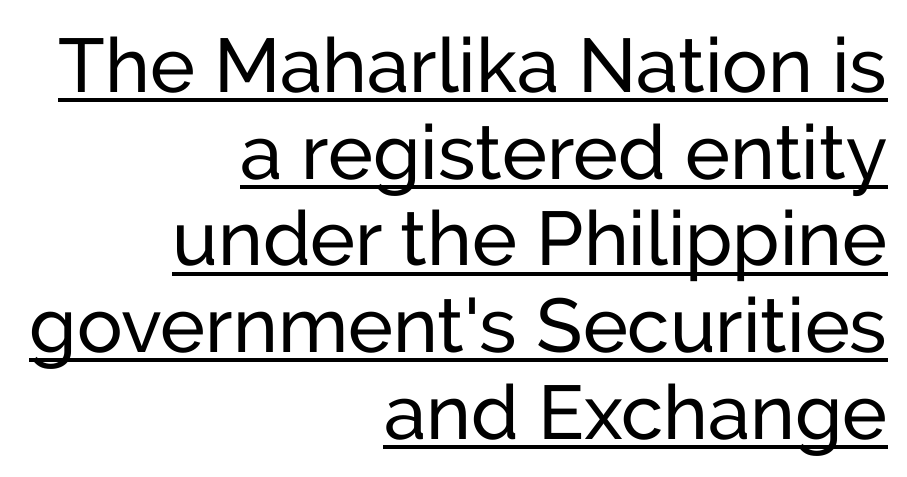
The image shows 76 px regular-weight sans-serif type, upright; set right-aligned, tight line spacing (1.14x), normal letter spacing, underlined; low stroke contrast and a medium x-height.
